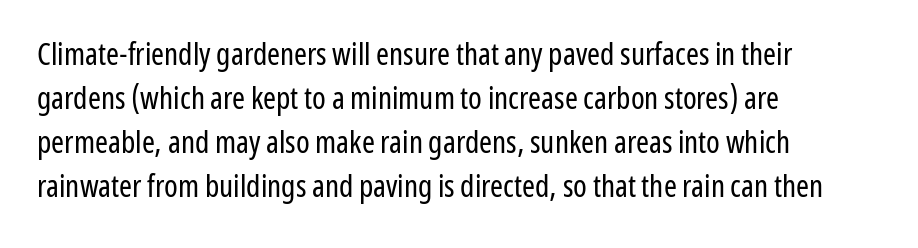
The type is set solid horizontally, with unmodified tracking. The rendering uses a moderate line-height, typical for paragraphs. This rendering uses left alignment, leaving the right contour irregular. Serifs: no, the terminals of the letterforms are clean.
